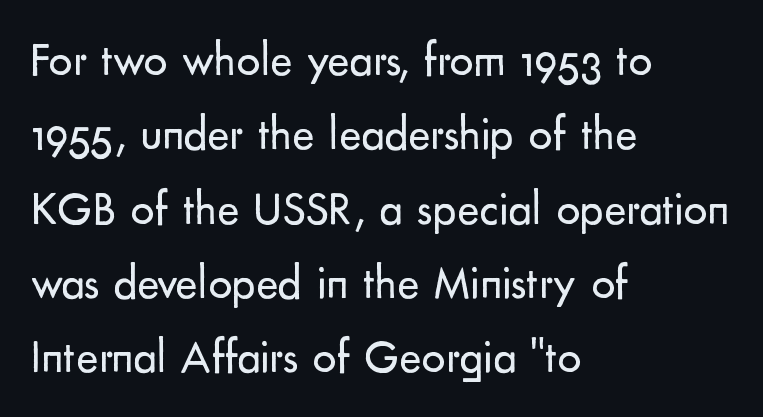
The image shows 47 px regular-weight sans-serif type, upright; set left-aligned, normal line spacing (1.58x), normal letter spacing, not underlined; low stroke contrast and a small x-height.
